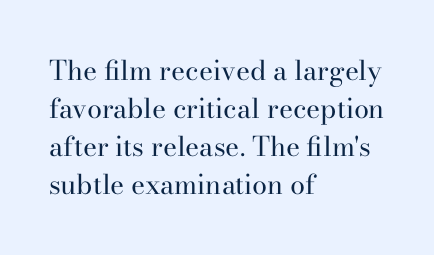
The image shows 27 px text type, upright; set left-aligned, normal line spacing (1.41x), normal letter spacing, not underlined.
